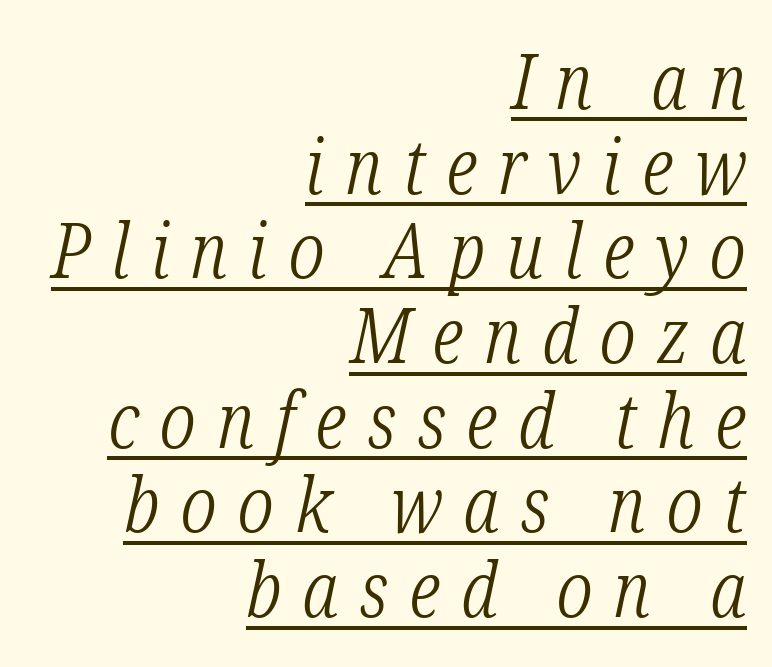
The image shows 77 px light, condensed serif type, italic (leaning right); set right-aligned, tight line spacing (1.1x), unusually wide letter spacing (+0.27 em), underlined; low stroke contrast and a medium x-height.
